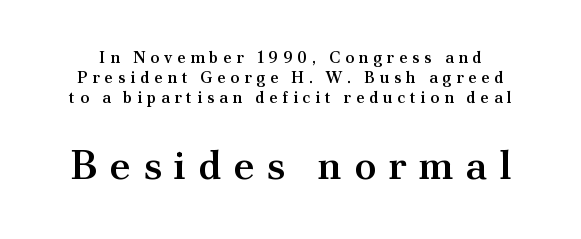
Q: Is the text bold? A: Semi-bold.
Q: Is the text italic (slanted)? A: No, it is upright.
Q: Is the typeface a serif or a sans-serif typeface? A: Serif.
Q: Is the text underlined? A: No.
Q: Is the spacing between letters normal or unusually wide? A: Unusually wide.
Q: Is the spacing between lines tight, normal or loose? A: Normal.
Q: Which block of text is set in a larger size, the first (top) or the second (bottom)? A: The second (bottom) one.
Q: Width (condensed, normal, or wide)? A: Normal.
Q: Stroke contrast? A: Medium.
Q: x-height? A: Small.
Q: Monospaced? A: No.
